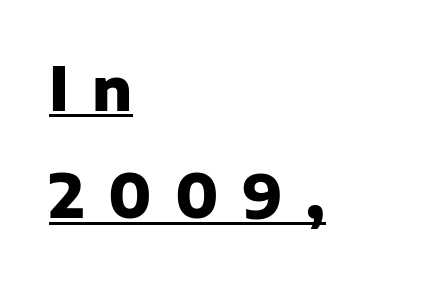
All the whitespace from short lines collects on the right. Observe the absence of serifs on each vertical stroke in this sample. Underlining? Definitely there. Its strokes are broad and dark, the hallmark of bold type.
